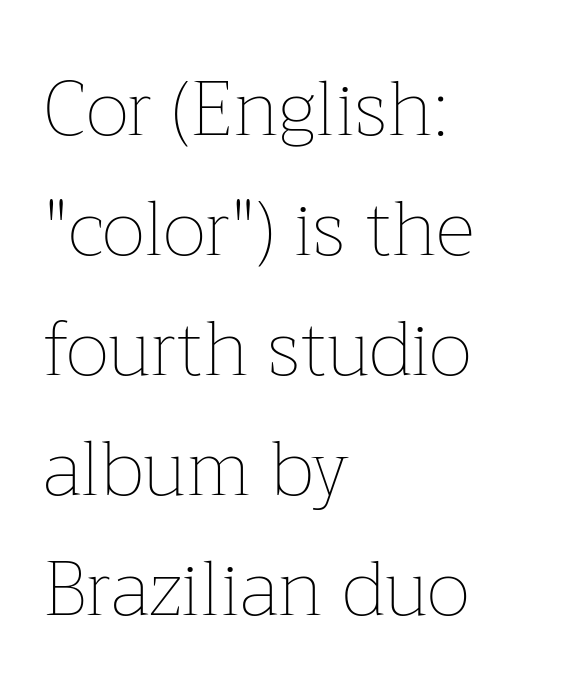
Left-aligned paragraph, ragged on the right. Underlining? Definitely not there. Vertical strokes here are truly vertical. Is this a fixed-width face? No — the glyphs have proportional, varying widths. What stands out about the letter spacing? Nothing — it is the standard amount. Ink coverage per letter is moderate at most.
